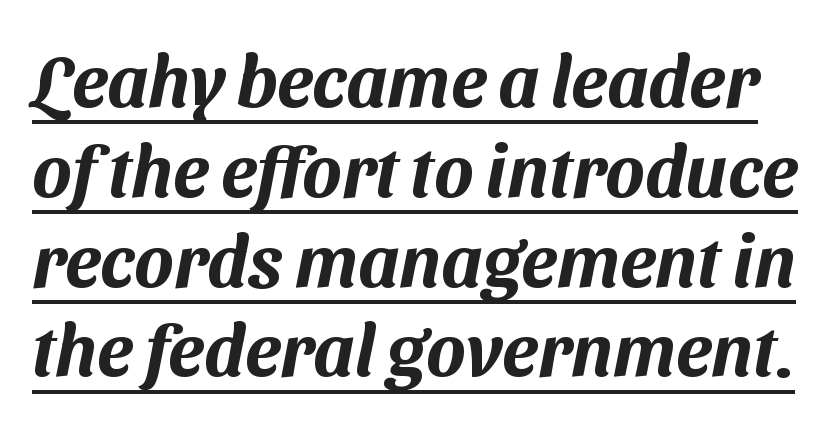
This rendering features underlined lettering. This sample uses plain, unmodified letter spacing. Does the type have serifs? No, each stem ends abruptly. Do the characters align in a grid? No, the font is proportional.
